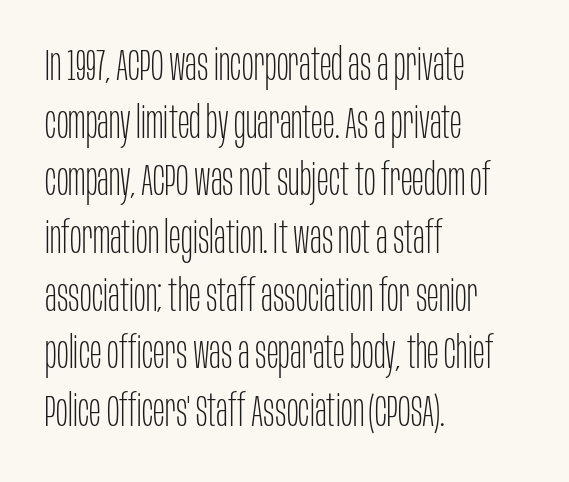
{"serif": "no", "italic": "no", "bold": "no", "weight": "thin", "width": "condensed", "stroke_contrast": "low", "x_height": "large", "monospaced": "no", "underline": "no", "align": "left", "line_spacing": "normal", "line_spacing_ratio": 1.31, "letter_spacing": "normal", "letter_spacing_em": 0.0, "glyph_px": 44}
